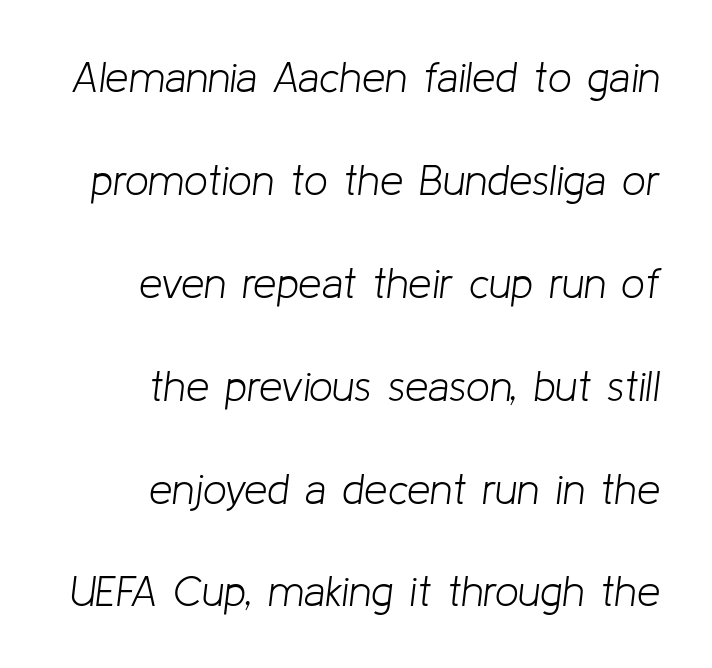
The image shows 42 px light type, italic (leaning right); set right-aligned, loose line spacing (2.45x), normal letter spacing, not underlined; low stroke contrast and a medium x-height.
